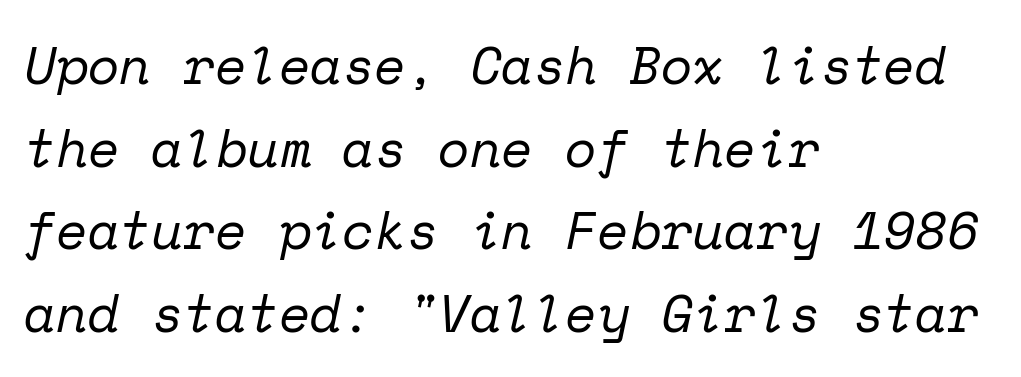
The image shows 52 px regular-weight serif type, italic (leaning right), monospaced; set left-aligned, normal line spacing (1.59x), normal letter spacing, not underlined; low stroke contrast and a medium x-height.
